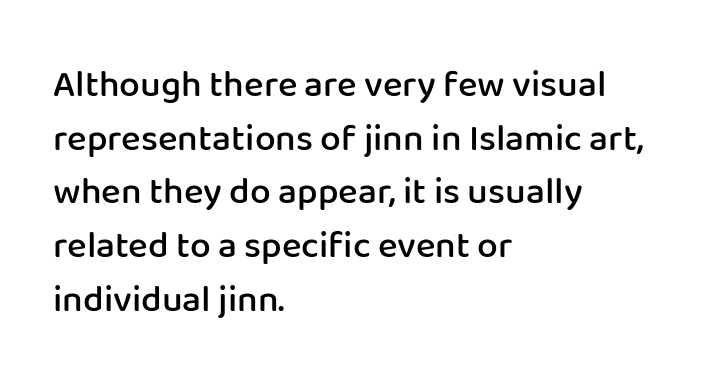
Grotesque or geometric, the face here clearly has no serifs. Tall strokes in this sample are plumb rather than angled. The passage shown is typed in a proportional face where columns would drift. Compared with a centered layout, this one pins lines to the left instead. These words are printed semibold, heavier than regular yet not bold. If you measured baseline to baseline, you'd find a middling distance.
